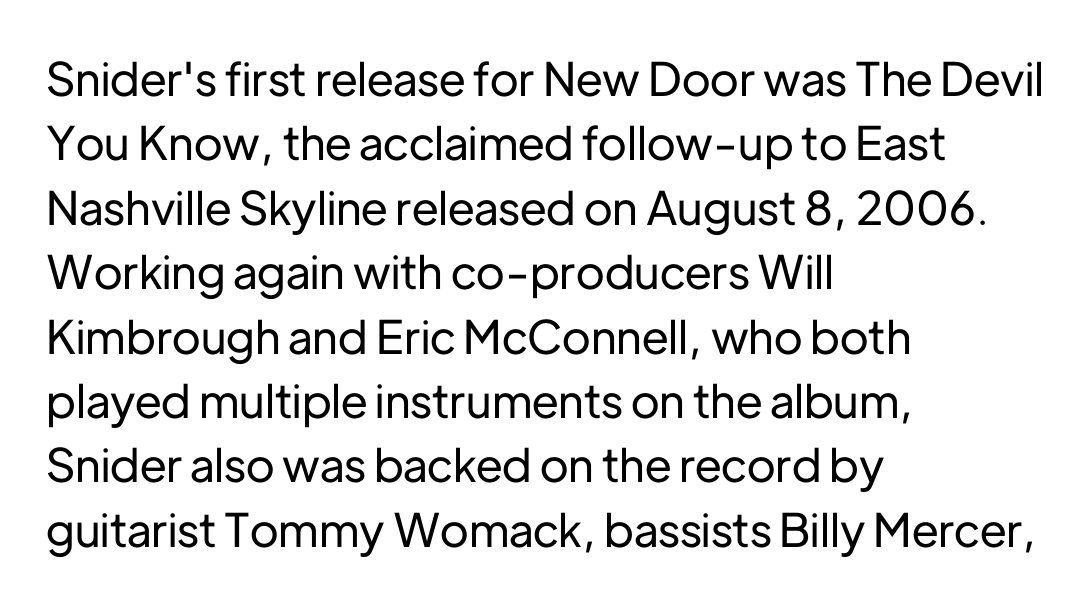
In terms of leading, this rendering sits right in the middle. These lines are rendered in a variable-pitch font. Where is the straight margin? On the left. The typography opts for an upright posture over an oblique one. Short note: letters normally spaced. Quick note: underline off.
